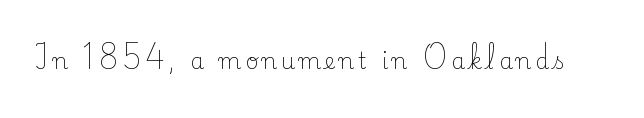
{"italic": "no", "bold": "no", "underline": "no", "glyph_px": 22}
